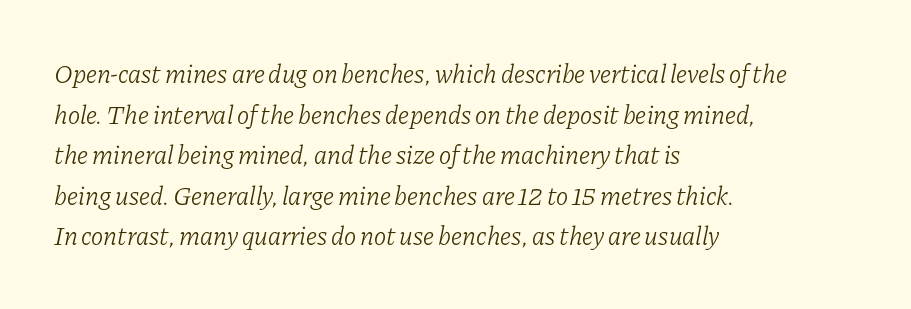
Ink coverage per letter is moderate at most. Nobody drew a line under any word here. The horizontal fit of the characters is conventional and even. Visually the block forms a straight wall on the left and a jagged coastline on the right. Style check: oblique.
